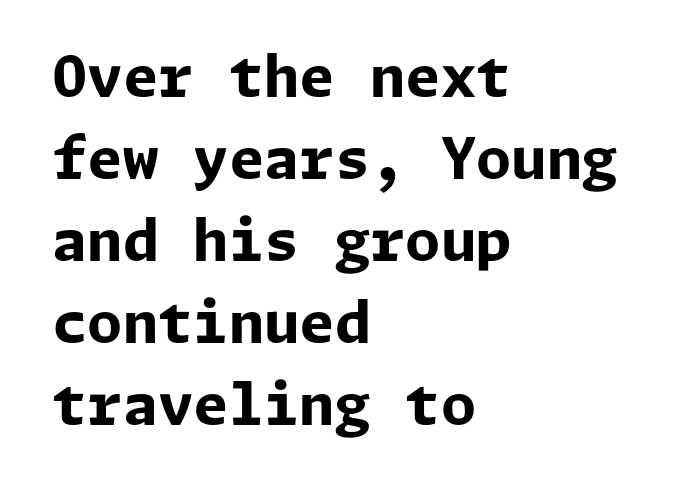
This sample keeps an unexceptional amount of space between lines. The passage shown is typeset with a sans-serif family. Notice how the stems are strictly vertical — no italics here. Observe the ordinary spacing: letters are neighbours, not strangers. As a designer I'd log this as weight 700, bold.
